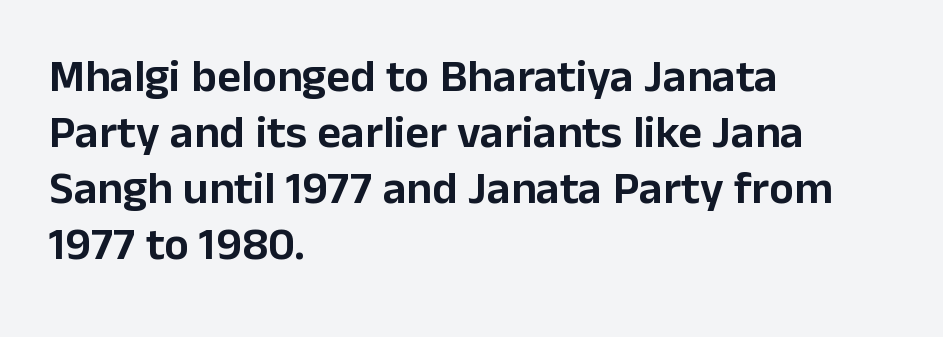
Proportional: the letters do not fall into vertical columns. The words here are not underlined. Italic? Not at all — the glyphs are vertical. The glyphs in this specimen are sans serif. Standard letterfit; no display-style spreading of the glyphs.
